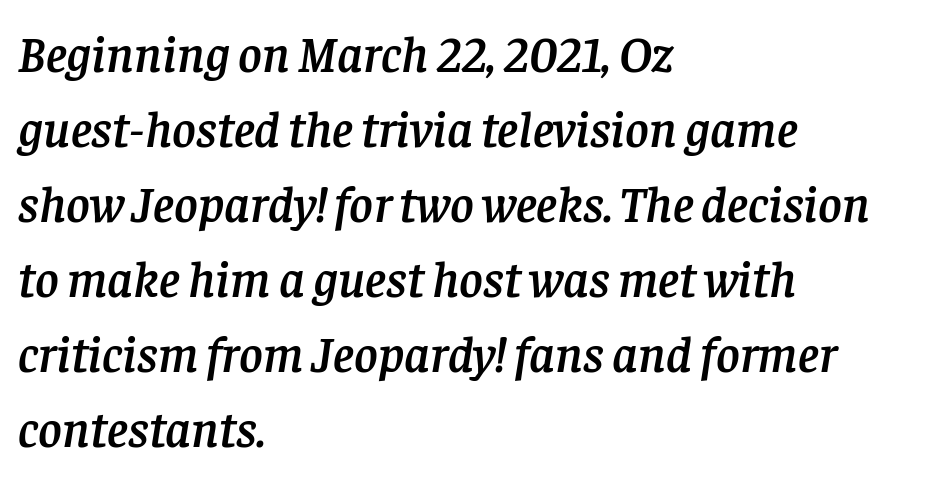
{"serif": "yes", "italic": "yes", "lean": "right", "slant_degrees": 8, "width": "normal", "stroke_contrast": "low", "x_height": "large", "monospaced": "no", "underline": "no", "align": "left", "line_spacing": "normal", "line_spacing_ratio": 1.47, "letter_spacing": "normal", "letter_spacing_em": 0.0, "glyph_px": 51}
